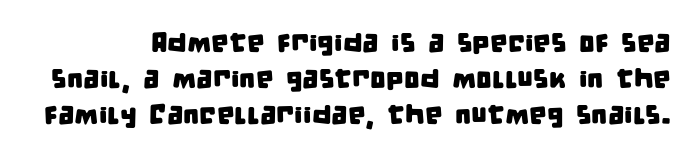
The image shows 28 px condensed sans-serif type; set normal line spacing (1.29x), normal letter spacing, not underlined; low stroke contrast and a large x-height.
